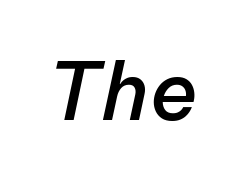
{"italic": "yes", "lean": "right", "slant_degrees": 12, "bold": "semi", "weight": "semibold", "width": "normal", "stroke_contrast": "low", "x_height": "medium", "monospaced": "no", "underline": "no", "letter_spacing": "normal", "letter_spacing_em": 0.0, "glyph_px": 80}
